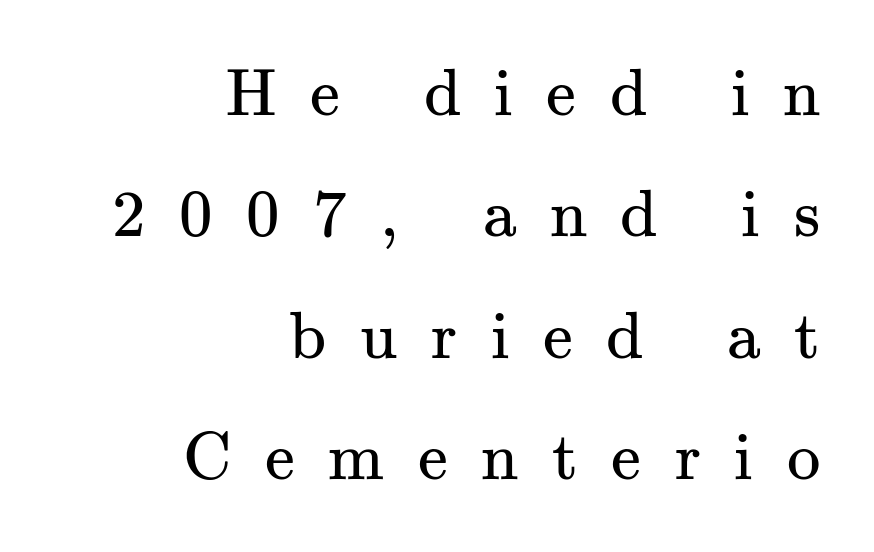
{"serif": "yes", "italic": "no", "bold": "no", "weight": "regular", "width": "normal", "stroke_contrast": "medium", "x_height": "small", "monospaced": "no", "underline": "no", "align": "right", "line_spacing_ratio": 1.81, "letter_spacing": "wide", "letter_spacing_em": 0.5, "glyph_px": 67}
